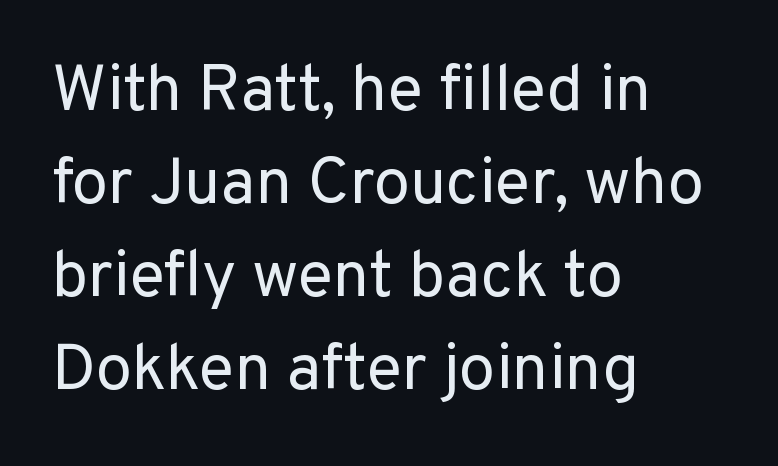
Q: Is the text bold? A: No.
Q: Is the text italic (slanted)? A: No, it is upright.
Q: Is the typeface a serif or a sans-serif typeface? A: Sans-serif.
Q: Is the text underlined? A: No.
Q: How is the paragraph aligned? A: Left-aligned.
Q: Is the spacing between letters normal or unusually wide? A: Normal.
Q: Is the spacing between lines tight, normal or loose? A: Normal.
Q: Width (condensed, normal, or wide)? A: Normal.
Q: Stroke contrast? A: Low.
Q: x-height? A: Medium.
Q: Monospaced? A: No.
